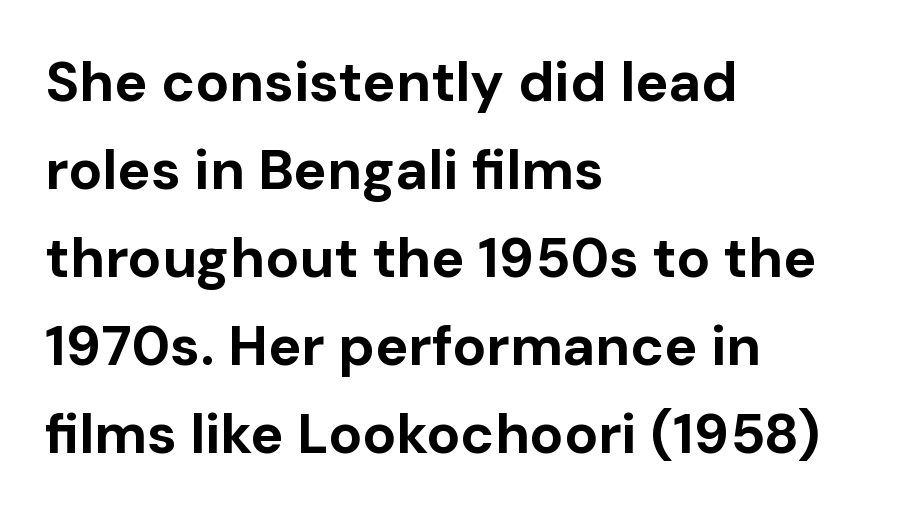
{"serif": "no", "italic": "no", "bold": "yes", "weight": "bold", "width": "normal", "stroke_contrast": "low", "x_height": "medium", "monospaced": "no", "underline": "no", "align": "left", "line_spacing": "normal", "line_spacing_ratio": 1.57, "letter_spacing": "normal", "letter_spacing_em": 0.0, "glyph_px": 56}
